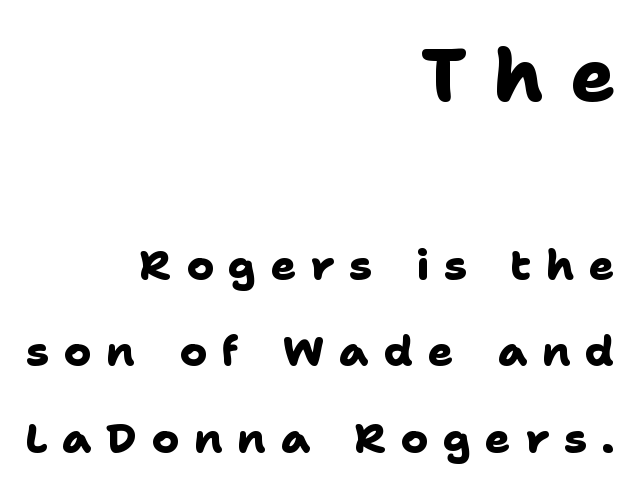
A bare baseline throughout the passage. This layout puts the oversized block above and the modest block below. The sample has been set heavy, in full bold. Do the characters align in a grid? No, the font is proportional. Loosely led — the rows are spread out.
